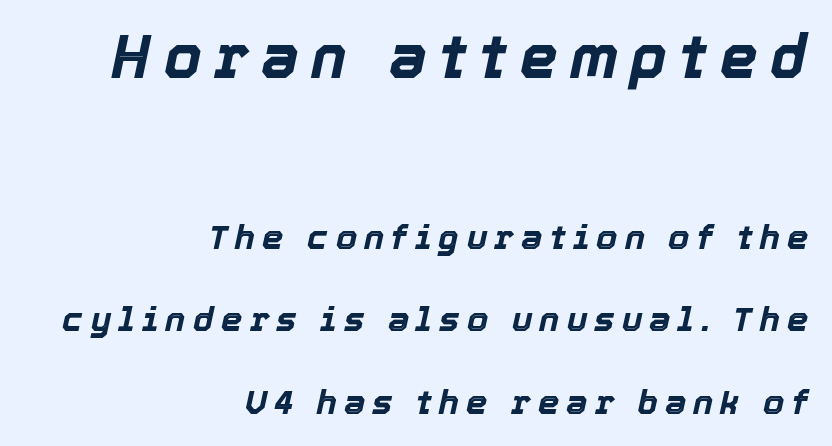
{"italic": "yes", "lean": "right", "slant_degrees": 12, "bold": "yes", "weight": "bold", "width": "normal", "x_height": "medium", "monospaced": "no", "underline": "no", "align": "right", "line_spacing": "loose", "line_spacing_ratio": 2.43, "letter_spacing": "wide", "letter_spacing_em": 0.21, "larger_block": "first", "size_ratio": 1.76, "glyph_px": 60}
